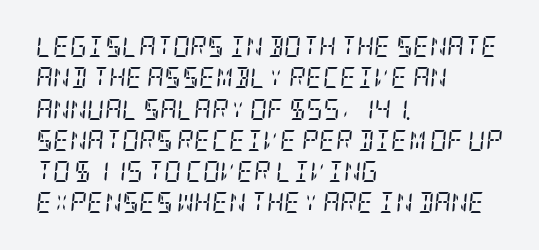
{"italic": "yes", "lean": "right", "slant_degrees": 5, "bold": "no", "underline": "no", "align": "left", "line_spacing": "normal", "line_spacing_ratio": 1.49, "letter_spacing": "normal", "letter_spacing_em": 0.0, "glyph_px": 21}
